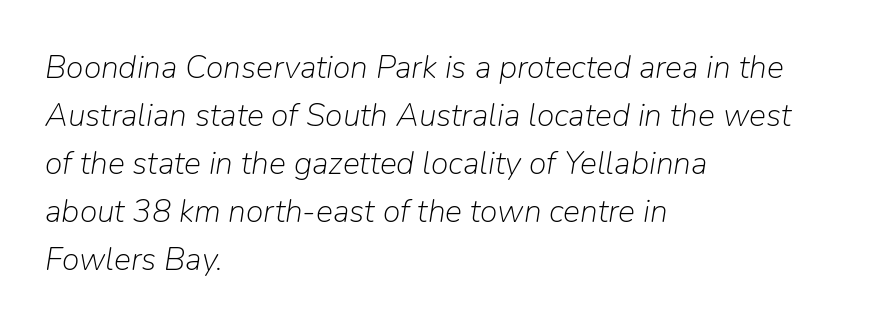
Q: Is the text bold? A: No.
Q: Is the text italic (slanted)? A: Yes, it leans right by about 9 degrees.
Q: Is the text underlined? A: No.
Q: How is the paragraph aligned? A: Left-aligned.
Q: Is the spacing between letters normal or unusually wide? A: Normal.
Q: Is the spacing between lines tight, normal or loose? A: Normal.
Q: Width (condensed, normal, or wide)? A: Normal.
Q: Stroke contrast? A: Low.
Q: x-height? A: Medium.
Q: Monospaced? A: No.
